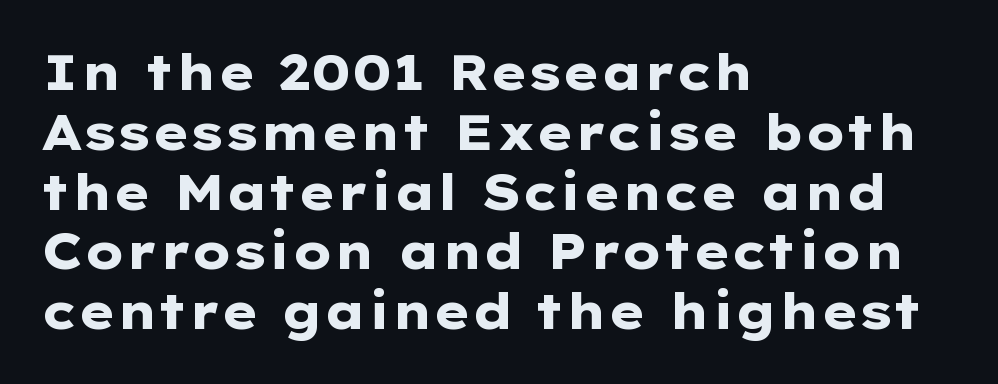
Q: Is the text bold? A: Yes.
Q: Is the text italic (slanted)? A: No, it is upright.
Q: Is the typeface a serif or a sans-serif typeface? A: Sans-serif.
Q: Is the text underlined? A: No.
Q: How is the paragraph aligned? A: Left-aligned.
Q: Is the spacing between letters normal or unusually wide? A: Normal.
Q: Width (condensed, normal, or wide)? A: Wide.
Q: Stroke contrast? A: Low.
Q: x-height? A: Medium.
Q: Monospaced? A: No.
